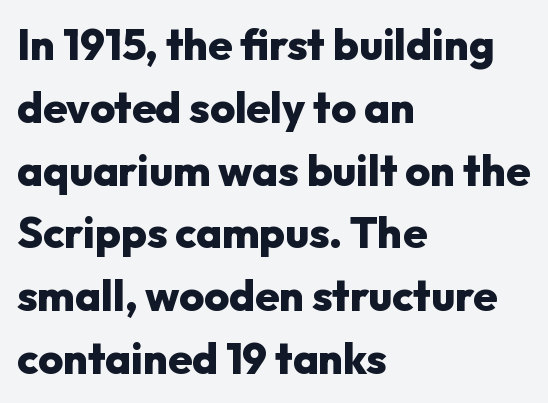
Q: Is the text bold? A: Yes.
Q: Is the text italic (slanted)? A: No, it is upright.
Q: Is the typeface a serif or a sans-serif typeface? A: Sans-serif.
Q: Is the text underlined? A: No.
Q: How is the paragraph aligned? A: Left-aligned.
Q: Is the spacing between letters normal or unusually wide? A: Normal.
Q: Is the spacing between lines tight, normal or loose? A: Normal.
Q: Width (condensed, normal, or wide)? A: Normal.
Q: Stroke contrast? A: Low.
Q: x-height? A: Medium.
Q: Monospaced? A: No.
